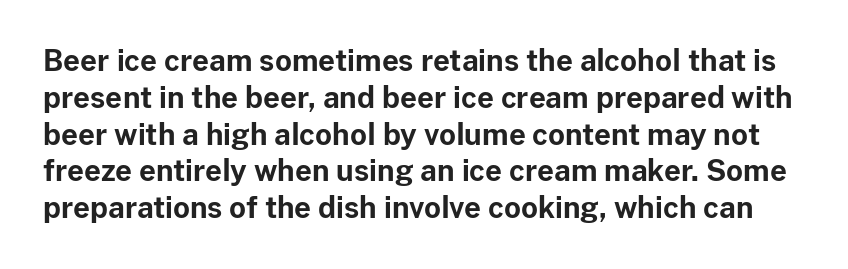
Q: Is the text bold? A: Yes.
Q: Is the text italic (slanted)? A: No, it is upright.
Q: Is the typeface a serif or a sans-serif typeface? A: Sans-serif.
Q: Is the text underlined? A: No.
Q: Is the spacing between letters normal or unusually wide? A: Normal.
Q: Is the spacing between lines tight, normal or loose? A: Normal.
Q: Width (condensed, normal, or wide)? A: Normal.
Q: Stroke contrast? A: Low.
Q: x-height? A: Medium.
Q: Monospaced? A: No.
